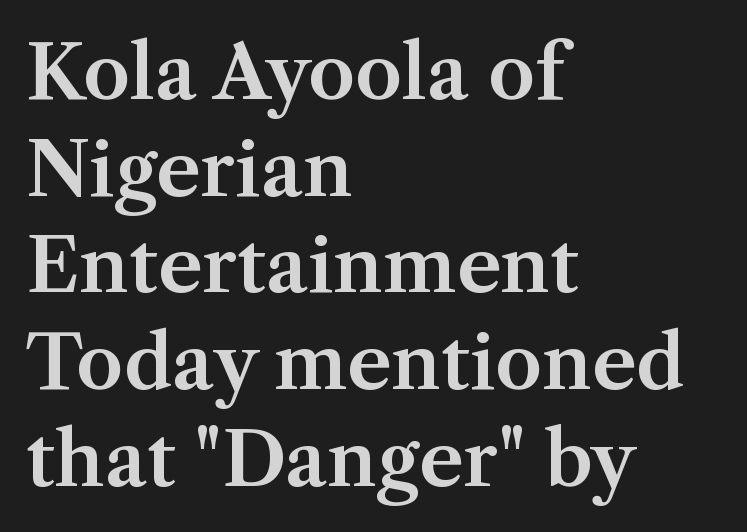
The gap between lines stays unmarked. The lines sit at an ordinary, default distance from one another. If you drew a ruler down the left edge, every line would touch it. Is this a sans? No — the strokes have serifs. A typesetter would call this proportional, since set widths differ per character.
